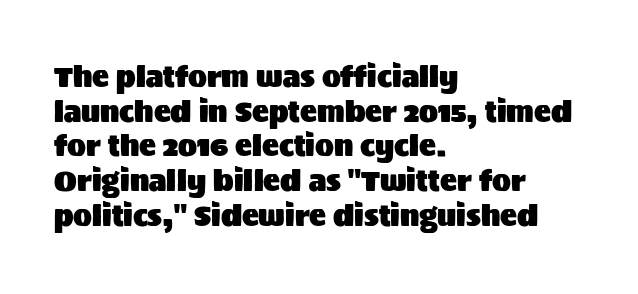
The image shows 28 px sans-serif type, upright; set left-aligned, line spacing 1.24x, normal letter spacing, not underlined; medium stroke contrast and a large x-height.
